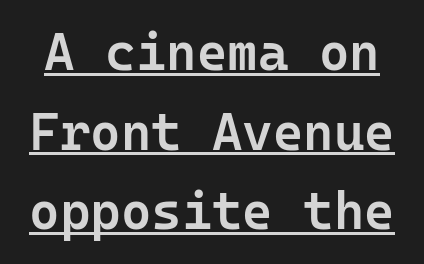
{"serif": "no", "italic": "no", "bold": "semi", "weight": "semibold", "width": "normal", "stroke_contrast": "low", "x_height": "medium", "monospaced": "yes", "underline": "yes", "line_spacing": "normal", "line_spacing_ratio": 1.53, "letter_spacing": "normal", "letter_spacing_em": 0.0, "glyph_px": 52}
